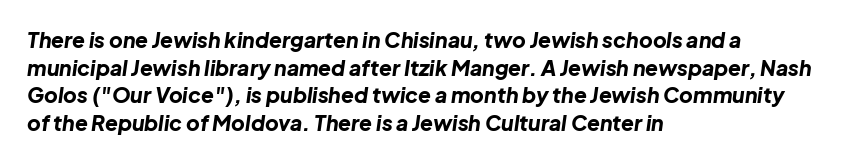
This rendering uses left alignment, leaving the right contour irregular. The rendering uses a moderate line-height, typical for paragraphs. Nobody drew a line under any word here. There is no visible air inserted between adjacent glyphs. Students, this is bold: see how much ink each stroke carries.
